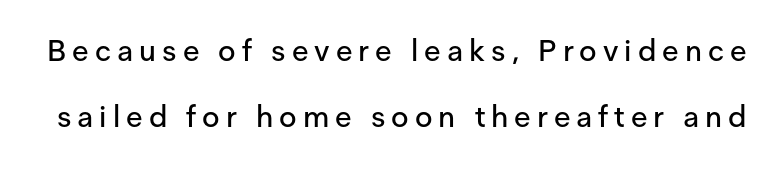
The image shows 30 px sans-serif type, upright; set loose line spacing (2.2x), unusually wide letter spacing (+0.2 em), not underlined; low stroke contrast and a medium x-height.
